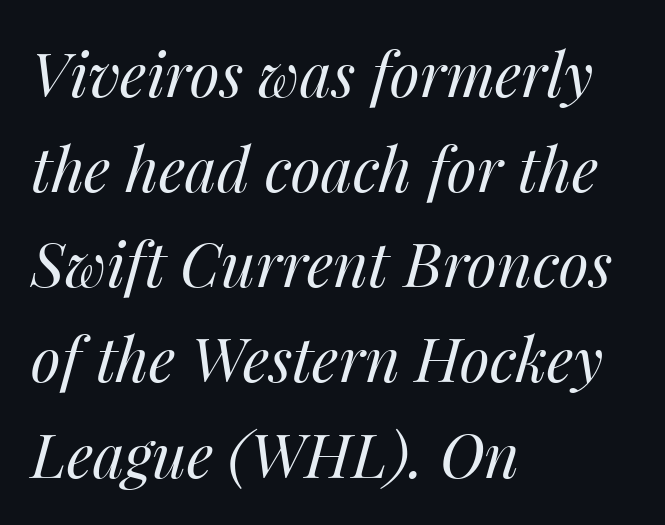
The image shows 61 px regular-weight type, italic (leaning right); set left-aligned, normal line spacing (1.56x), normal letter spacing, not underlined; medium stroke contrast and a medium x-height.
